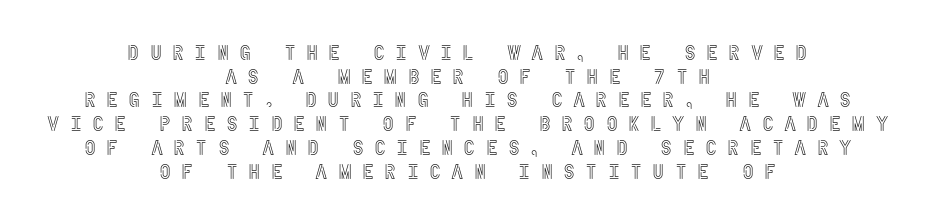
{"italic": "no", "underline": "no", "align": "center", "line_spacing": "tight", "line_spacing_ratio": 1.13, "letter_spacing": "wide", "letter_spacing_em": 0.48, "glyph_px": 21}
